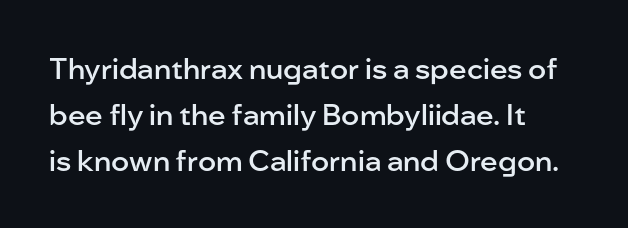
{"serif": "no", "italic": "no", "bold": "semi", "weight": "semibold", "width": "normal", "stroke_contrast": "low", "x_height": "medium", "monospaced": "no", "underline": "no", "align": "left", "line_spacing": "normal", "line_spacing_ratio": 1.58, "letter_spacing": "normal", "letter_spacing_em": 0.0, "glyph_px": 29}
